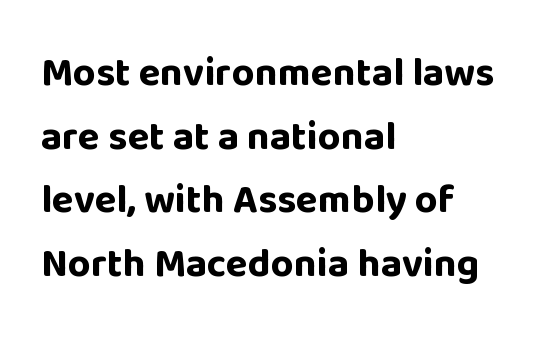
{"serif": "no", "italic": "no", "bold": "yes", "weight": "bold", "width": "normal", "stroke_contrast": "low", "x_height": "large", "monospaced": "no", "underline": "no", "align": "left", "line_spacing": "normal", "line_spacing_ratio": 1.59, "letter_spacing": "normal", "letter_spacing_em": 0.0, "glyph_px": 40}
